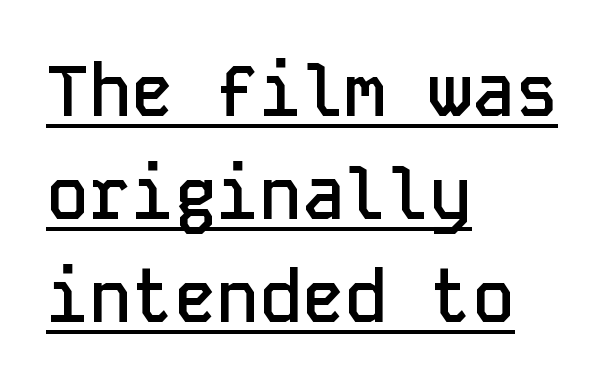
Q: Is the text bold? A: Semi-bold.
Q: Is the text italic (slanted)? A: No, it is upright.
Q: Is the typeface a serif or a sans-serif typeface? A: Sans-serif.
Q: Is the text underlined? A: Yes.
Q: How is the paragraph aligned? A: Left-aligned.
Q: Is the spacing between letters normal or unusually wide? A: Normal.
Q: Is the spacing between lines tight, normal or loose? A: Normal.
Q: Width (condensed, normal, or wide)? A: Normal.
Q: Stroke contrast? A: Low.
Q: x-height? A: Medium.
Q: Monospaced? A: Yes.
